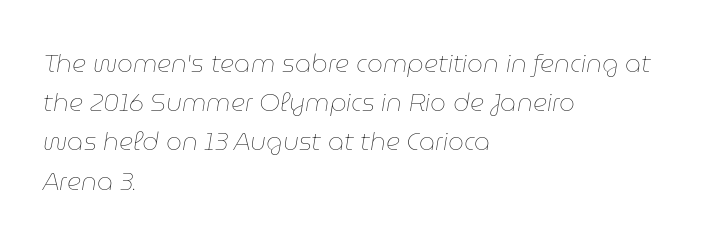
The image shows 25 px text type, italic (leaning right); set left-aligned, normal line spacing (1.57x), normal letter spacing, not underlined.
